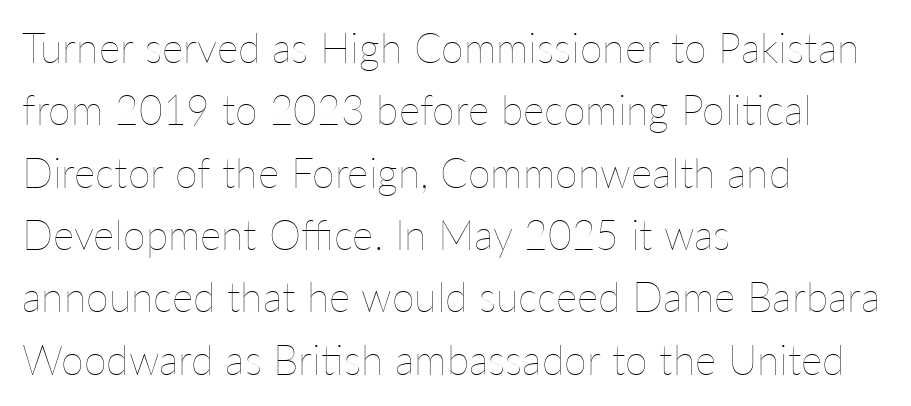
Leading: standard. Each letter keeps its own natural width here, so spacing adapts to shape. This rendering uses left alignment, leaving the right contour irregular. The typeface has the unassuming heft of standard copy or less. Between one letter and the next there's only the usual sliver of space. The baseline area is clear.
